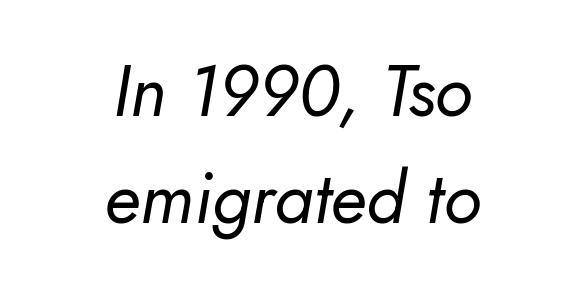
Q: Is the text bold? A: No.
Q: Is the text italic (slanted)? A: Yes, it leans right by about 5 degrees.
Q: Is the text underlined? A: No.
Q: How is the paragraph aligned? A: Centered.
Q: Is the spacing between letters normal or unusually wide? A: Normal.
Q: Is the spacing between lines tight, normal or loose? A: Normal.
Q: Width (condensed, normal, or wide)? A: Normal.
Q: Stroke contrast? A: Low.
Q: x-height? A: Small.
Q: Monospaced? A: No.
